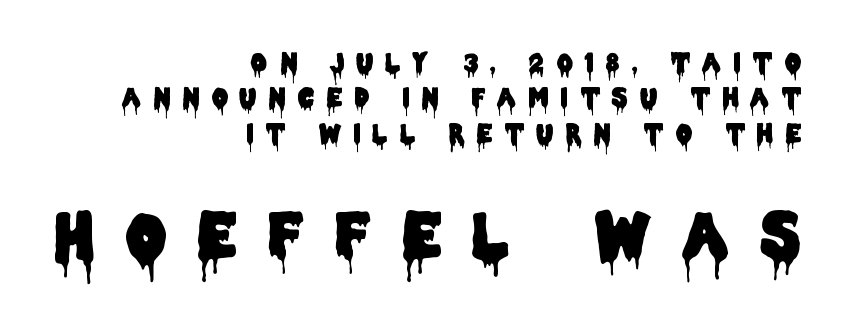
These lines were composed using upright roman letters. The compositor pushed each line to the right boundary. Examine the stroke ends and you'll find no serifs. Decoration check: the copy has no underline. Spacing between characters has been opened up far beyond the box default. The face used here is proportionally spaced, like ordinary book or web type.
